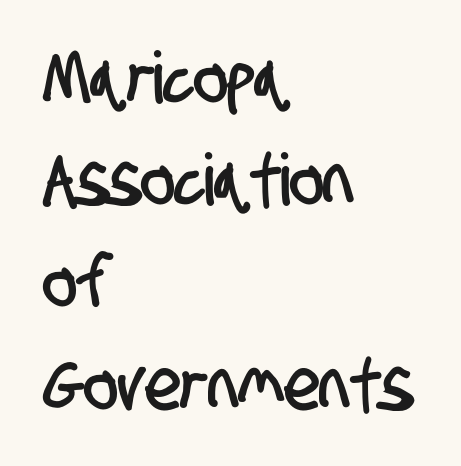
Does the type have serifs? No, each stem ends abruptly. Anything drawn beneath the words? Only blank space. The passage shown is typed in a proportional face where columns would drift. Standard letterfit; no display-style spreading of the glyphs. Whoever set this chose a conventional vertical rhythm. Does the copy run flush right? No — it runs flush left.
